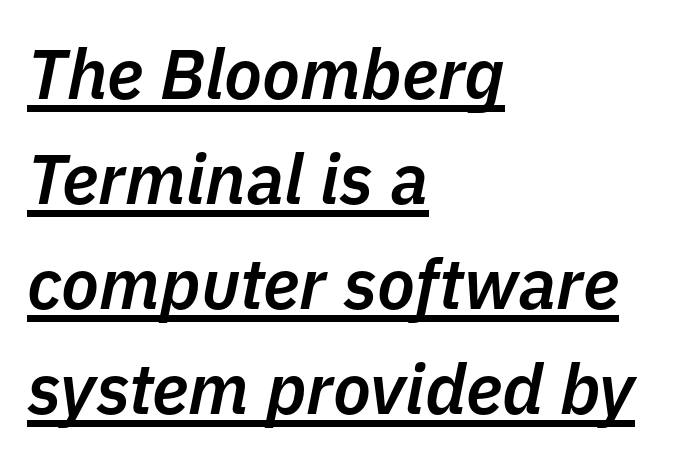
Q: Is the text bold? A: Semi-bold.
Q: Is the text italic (slanted)? A: Yes, it leans right by about 11 degrees.
Q: Is the text underlined? A: Yes.
Q: How is the paragraph aligned? A: Left-aligned.
Q: Is the spacing between letters normal or unusually wide? A: Normal.
Q: Is the spacing between lines tight, normal or loose? A: Normal.
Q: Width (condensed, normal, or wide)? A: Normal.
Q: Stroke contrast? A: Low.
Q: x-height? A: Medium.
Q: Monospaced? A: No.
